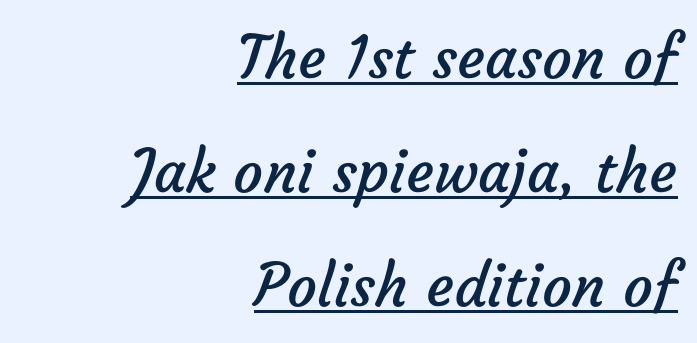
The image shows 59 px regular-weight sans-serif type; set right-aligned, loose line spacing (1.93x), normal letter spacing, underlined; low stroke contrast and a medium x-height.
